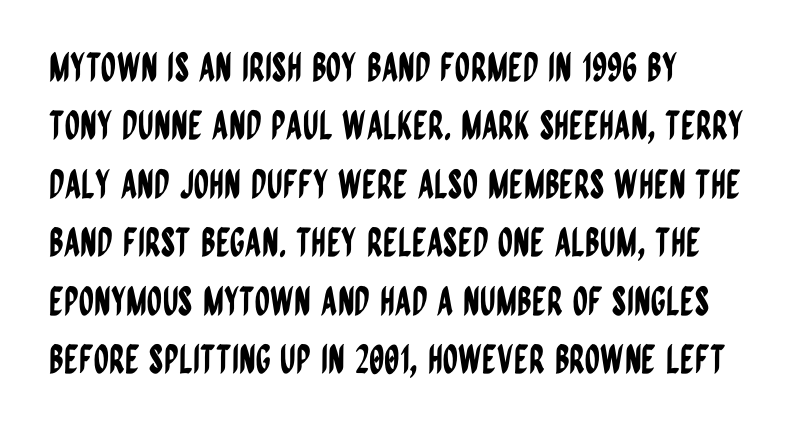
Q: Is the text italic (slanted)? A: No, it is upright.
Q: Is the typeface a serif or a sans-serif typeface? A: Sans-serif.
Q: Is the text underlined? A: No.
Q: Is the spacing between letters normal or unusually wide? A: Normal.
Q: Is the spacing between lines tight, normal or loose? A: Normal.
Q: Width (condensed, normal, or wide)? A: Condensed.
Q: Stroke contrast? A: Low.
Q: x-height? A: Large.
Q: Monospaced? A: No.
